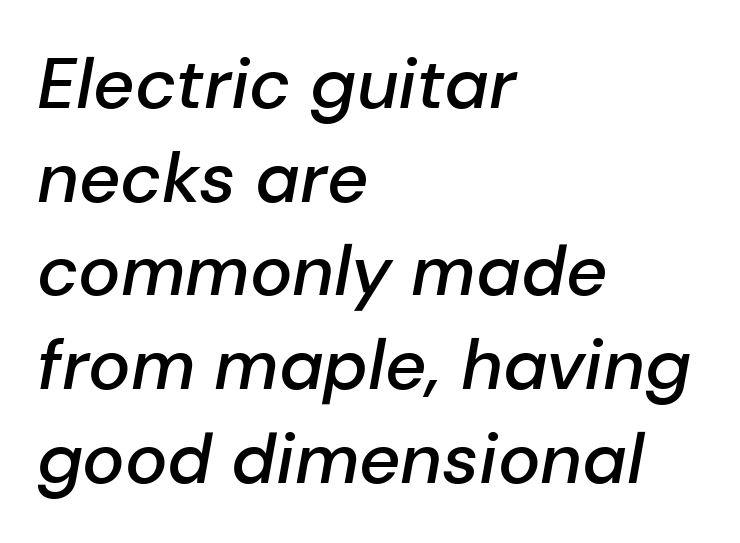
Q: Is the text bold? A: Semi-bold.
Q: Is the text italic (slanted)? A: Yes, it leans right by about 10 degrees.
Q: Is the text underlined? A: No.
Q: How is the paragraph aligned? A: Left-aligned.
Q: Is the spacing between letters normal or unusually wide? A: Normal.
Q: Is the spacing between lines tight, normal or loose? A: Normal.
Q: Width (condensed, normal, or wide)? A: Normal.
Q: Stroke contrast? A: Low.
Q: x-height? A: Medium.
Q: Monospaced? A: No.
